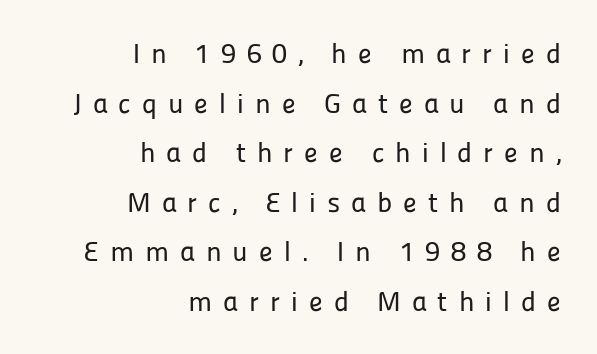
{"serif": "no", "italic": "no", "width": "normal", "stroke_contrast": "low", "x_height": "medium", "monospaced": "no", "underline": "no", "align": "right", "line_spacing_ratio": 1.77, "letter_spacing": "wide", "letter_spacing_em": 0.39, "glyph_px": 28}
